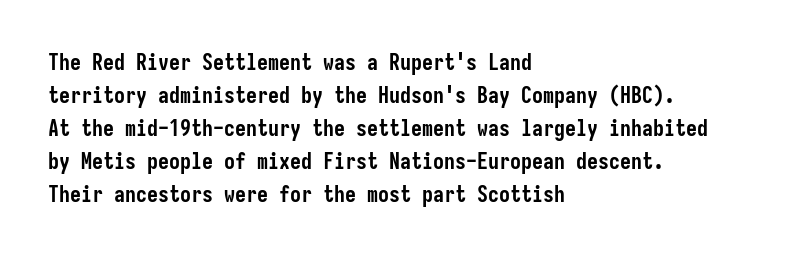
Q: Is the text bold? A: Yes.
Q: Is the text italic (slanted)? A: No, it is upright.
Q: Is the text underlined? A: No.
Q: How is the paragraph aligned? A: Left-aligned.
Q: Is the spacing between letters normal or unusually wide? A: Normal.
Q: Is the spacing between lines tight, normal or loose? A: Normal.
